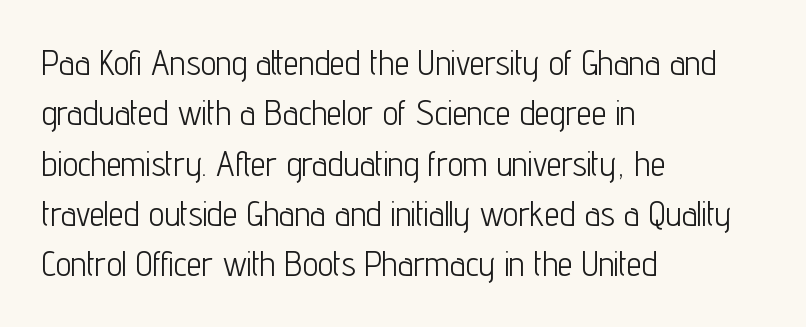
The strip under each line holds only bare page. The passage shown stacks its lines at a standard gap. Italic: no, the glyphs are upright roman. Words appear dense and cohesive because spacing is normal. This sample uses a sans-serif face.
